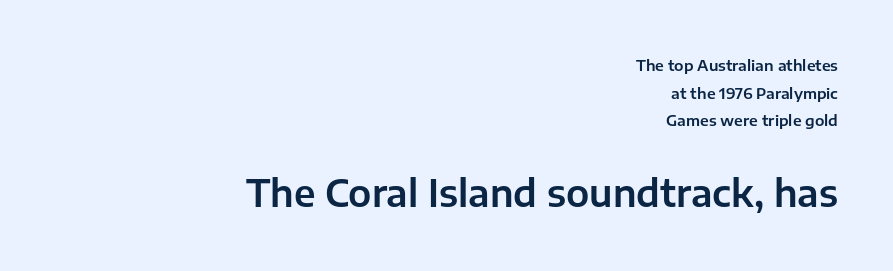
The image shows 37 px sans-serif type, upright; set right-aligned, line spacing 1.85x, normal letter spacing, not underlined; the second (bottom) block is 2.47x larger; low stroke contrast and a medium x-height.
